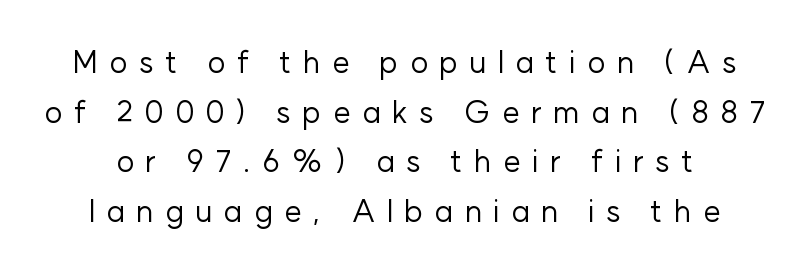
Q: Is the text bold? A: No.
Q: Is the text italic (slanted)? A: No, it is upright.
Q: Is the typeface a serif or a sans-serif typeface? A: Sans-serif.
Q: Is the text underlined? A: No.
Q: Is the spacing between letters normal or unusually wide? A: Unusually wide.
Q: Is the spacing between lines tight, normal or loose? A: Normal.
Q: Width (condensed, normal, or wide)? A: Normal.
Q: Stroke contrast? A: Low.
Q: x-height? A: Medium.
Q: Monospaced? A: No.
